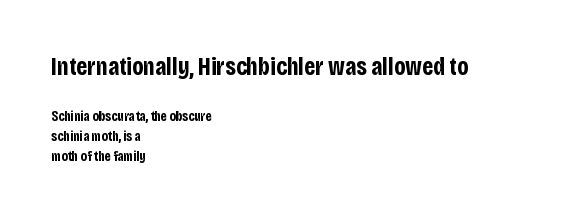
Does the leading feel generous? No, just average. The lines are quadded left. Italic? Not at all — the glyphs are vertical. Anything drawn beneath the words? Only blank space.
